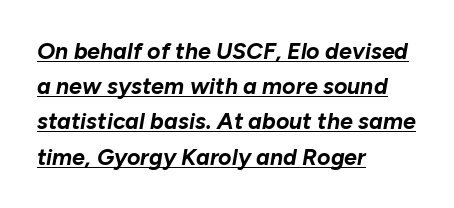
Q: Is the text bold? A: Yes.
Q: Is the text italic (slanted)? A: Yes, it leans right by about 10 degrees.
Q: Is the text underlined? A: Yes.
Q: How is the paragraph aligned? A: Left-aligned.
Q: Is the spacing between letters normal or unusually wide? A: Normal.
Q: Is the spacing between lines tight, normal or loose? A: Normal.
